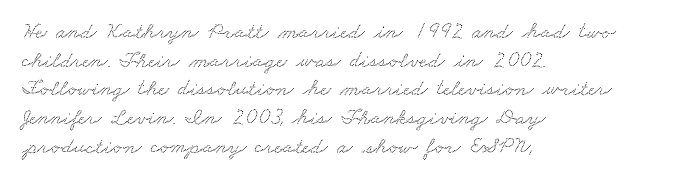
Q: Is the text underlined? A: No.
Q: How is the paragraph aligned? A: Left-aligned.
Q: Is the spacing between letters normal or unusually wide? A: Normal.
Q: Is the spacing between lines tight, normal or loose? A: Normal.
